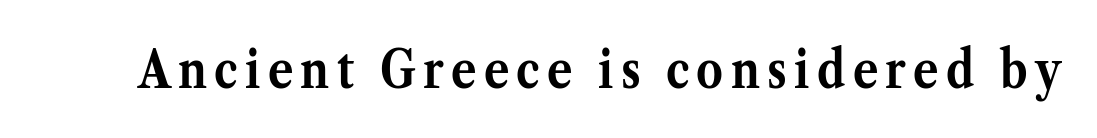
Is there any slant? The stems are plumb. The glyphs are unaccompanied by any horizontal stroke below them. Its strokes are broad and dark, the hallmark of bold type. To sum up the face: it has serifs. The passage shown is typed in a proportional face where columns would drift.
